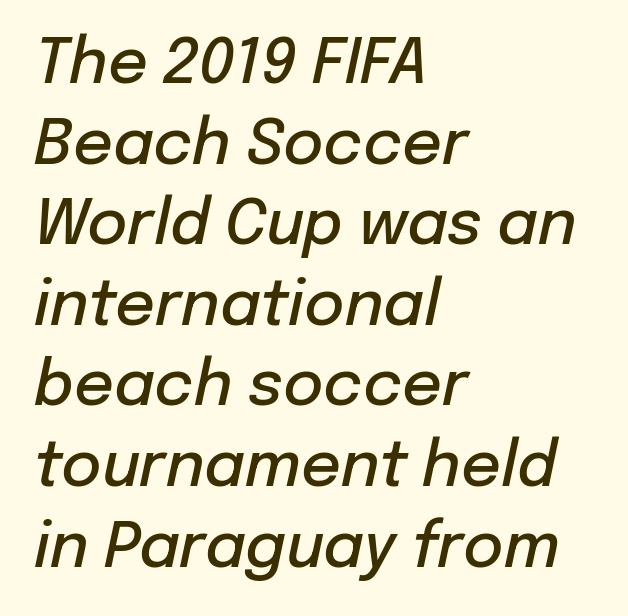
The image shows 62 px semibold type, italic (leaning right); set left-aligned, normal line spacing (1.3x), normal letter spacing, not underlined; low stroke contrast and a medium x-height.
